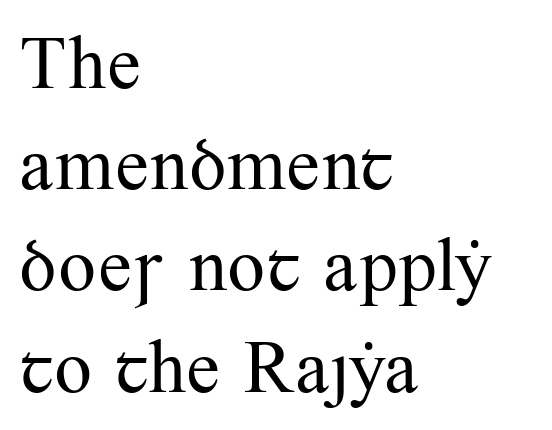
The area under the type is left untouched. Honestly, the row spacing looks completely unremarkable. Inter-character spacing is left at the font's built-in metrics. Is there any slant? The stems are plumb. Letters have the restrained weight of plain body copy at most.
